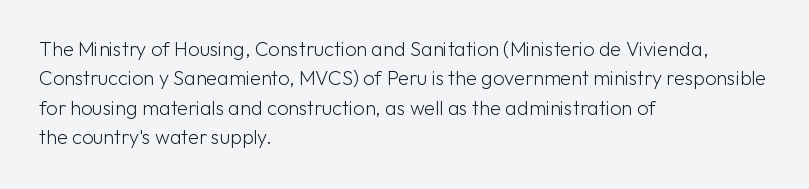
{"italic": "no", "bold": "no", "underline": "no", "align": "left", "line_spacing": "normal", "line_spacing_ratio": 1.47, "letter_spacing": "normal", "letter_spacing_em": 0.0, "glyph_px": 20}
